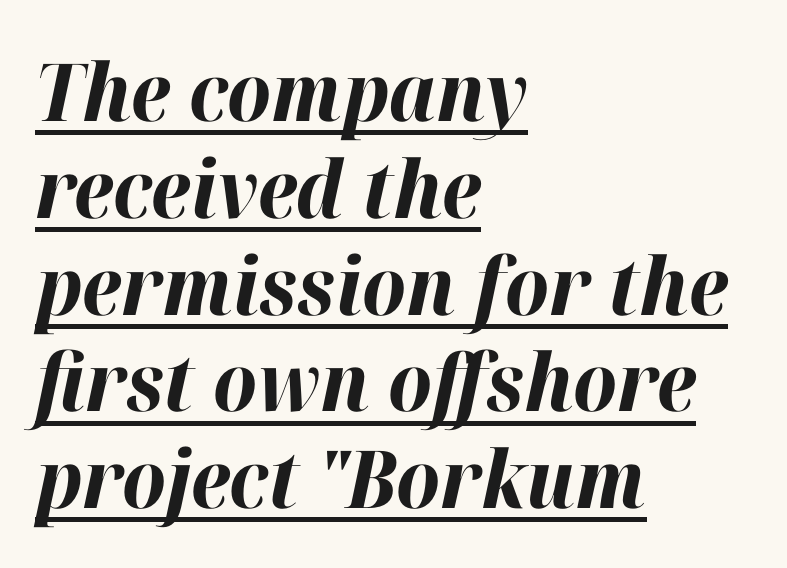
The image shows 80 px bold type, italic (leaning right); set left-aligned, line spacing 1.21x, normal letter spacing, underlined; high stroke contrast and a medium x-height.
